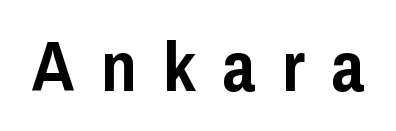
On the weight axis this lands at bold, roughly 700. A clean baseline with only descenders dipping below it. How are the letters spaced? Widely, with obvious added tracking. Nope, no serifs anywhere on these letters. The font's upright variant was chosen for this text.
